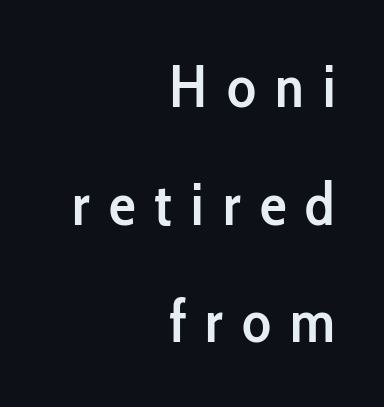
Q: Is the text bold? A: Semi-bold.
Q: Is the text italic (slanted)? A: No, it is upright.
Q: Is the typeface a serif or a sans-serif typeface? A: Sans-serif.
Q: Is the text underlined? A: No.
Q: How is the paragraph aligned? A: Right-aligned.
Q: Is the spacing between letters normal or unusually wide? A: Unusually wide.
Q: Is the spacing between lines tight, normal or loose? A: Loose.
Q: Width (condensed, normal, or wide)? A: Condensed.
Q: Stroke contrast? A: Low.
Q: x-height? A: Medium.
Q: Monospaced? A: No.
